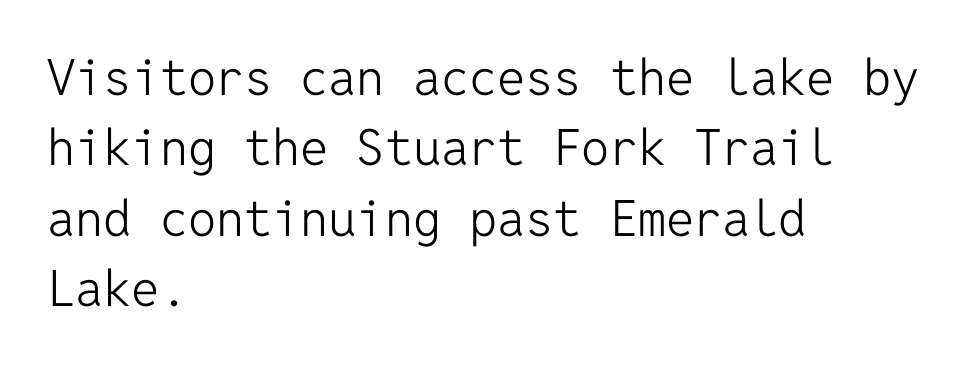
In terms of letterspacing, this is plain default setting. This is the regular roman posture of the typeface. The space beneath each line is pristine and unruled. The text was rendered using a sans face with plain stroke endings. A normal amount of white space separates one row of letters from the next. No heavy texture on the line: the type isn't bold.
